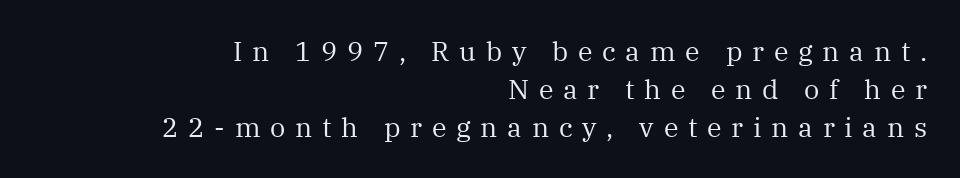
The space directly below the letters is spotless. Each word looks stretched out because of the extra space between its letters. The typography opts for an upright posture over an oblique one. Is the block centered? No — it sits flush against the right margin.
